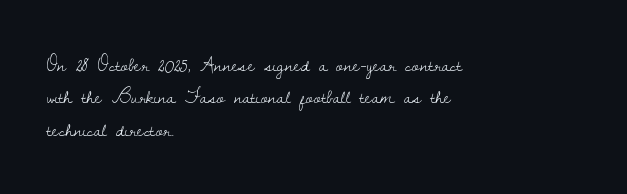
{"bold": "no", "underline": "no", "align": "left", "line_spacing": "normal", "line_spacing_ratio": 1.54, "letter_spacing": "normal", "letter_spacing_em": 0.0, "glyph_px": 21}
